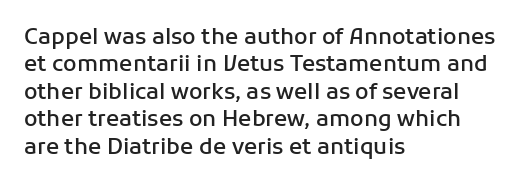
The image shows 22 px text type, upright; set left-aligned, normal line spacing (1.25x), normal letter spacing, not underlined.
